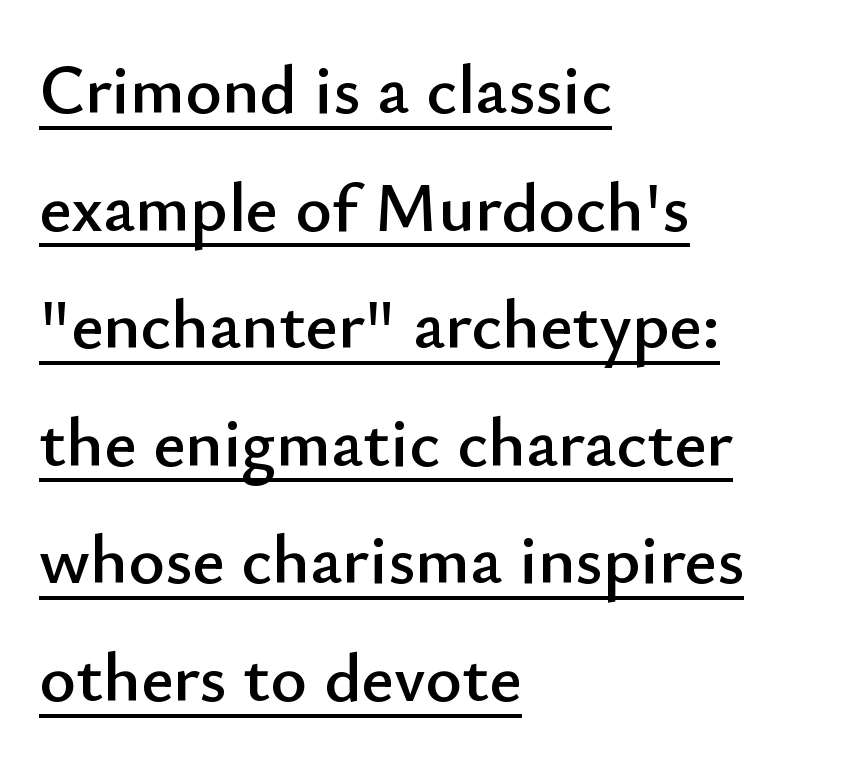
{"serif": "no", "italic": "no", "width": "normal", "stroke_contrast": "low", "x_height": "small", "monospaced": "no", "underline": "yes", "align": "left", "line_spacing": "normal", "line_spacing_ratio": 1.68, "letter_spacing": "normal", "letter_spacing_em": 0.0, "glyph_px": 70}
